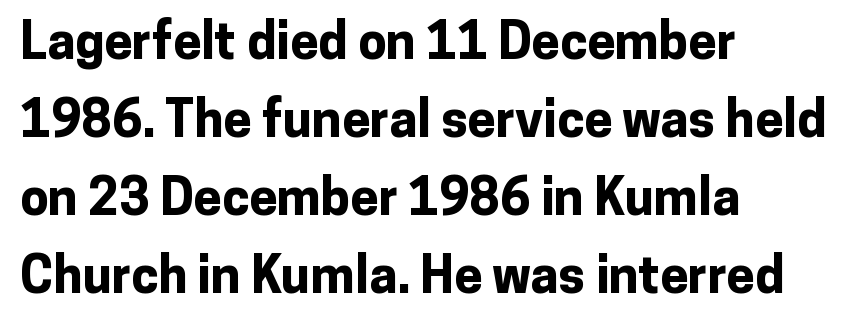
The image shows 51 px bold sans-serif type, upright; set left-aligned, normal line spacing (1.53x), normal letter spacing, not underlined; low stroke contrast and a medium x-height.
